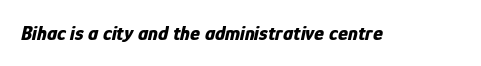
Underlining? Definitely not there. The glyphs have the mass of a bold cut. Is the letter spacing exaggerated? No — it looks like the ordinary default. Slant detected: the letters are inclined.
